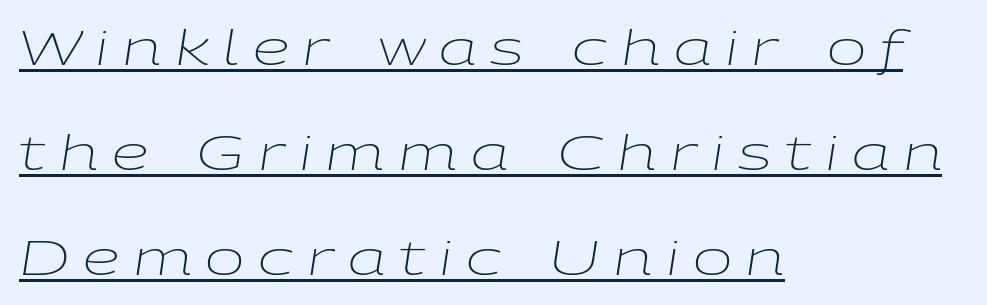
The image shows 47 px light, wide type, italic (leaning right); set left-aligned, loose line spacing (2.23x), unusually wide letter spacing (+0.29 em), underlined; low stroke contrast and a medium x-height.
